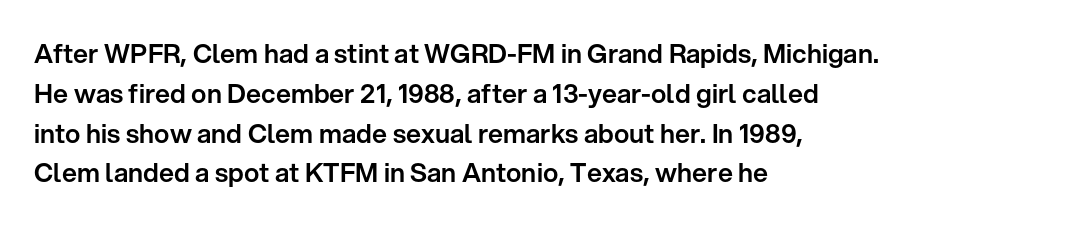
The image shows 26 px text type, upright; set left-aligned, normal line spacing (1.53x), normal letter spacing, not underlined.
